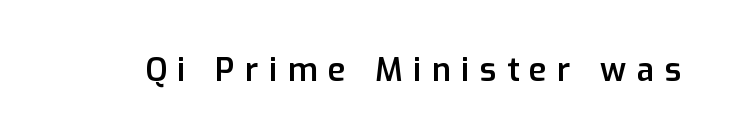
{"serif": "no", "italic": "no", "bold": "semi", "weight": "semibold", "width": "normal", "stroke_contrast": "low", "x_height": "medium", "monospaced": "no", "underline": "no", "letter_spacing": "wide", "letter_spacing_em": 0.33, "glyph_px": 32}
